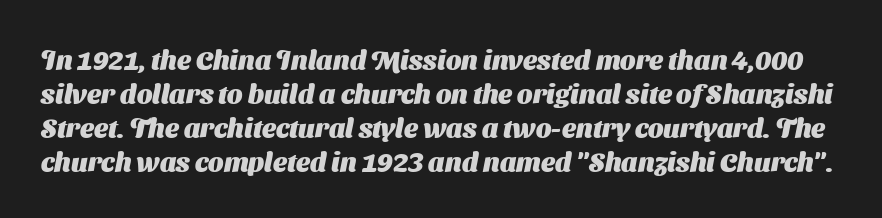
{"bold": "yes", "underline": "no", "line_spacing": "normal", "line_spacing_ratio": 1.26, "letter_spacing": "normal", "letter_spacing_em": 0.0, "glyph_px": 27}
